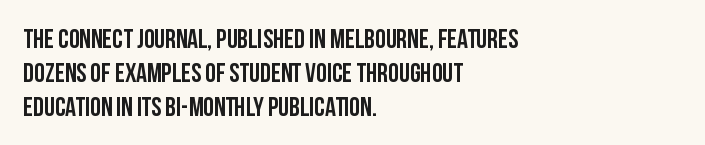
Q: Is the text bold? A: Yes.
Q: Is the text italic (slanted)? A: No, it is upright.
Q: Is the text underlined? A: No.
Q: How is the paragraph aligned? A: Left-aligned.
Q: Is the spacing between letters normal or unusually wide? A: Normal.
Q: Is the spacing between lines tight, normal or loose? A: Normal.
